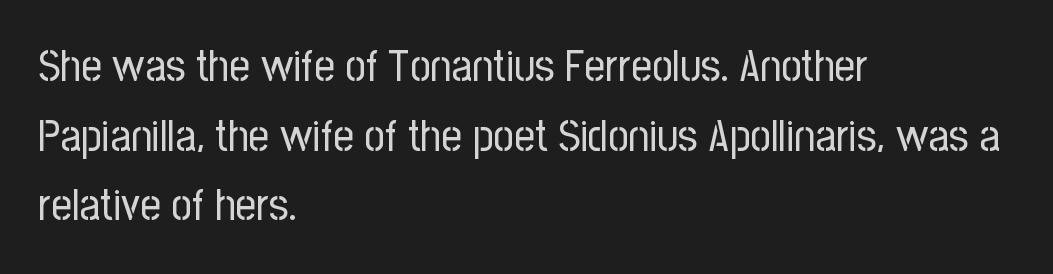
Q: Is the text bold? A: No.
Q: Is the text italic (slanted)? A: No, it is upright.
Q: Is the typeface a serif or a sans-serif typeface? A: Sans-serif.
Q: Is the text underlined? A: No.
Q: How is the paragraph aligned? A: Left-aligned.
Q: Is the spacing between letters normal or unusually wide? A: Normal.
Q: Is the spacing between lines tight, normal or loose? A: Normal.
Q: Width (condensed, normal, or wide)? A: Condensed.
Q: Stroke contrast? A: Low.
Q: x-height? A: Medium.
Q: Monospaced? A: No.
